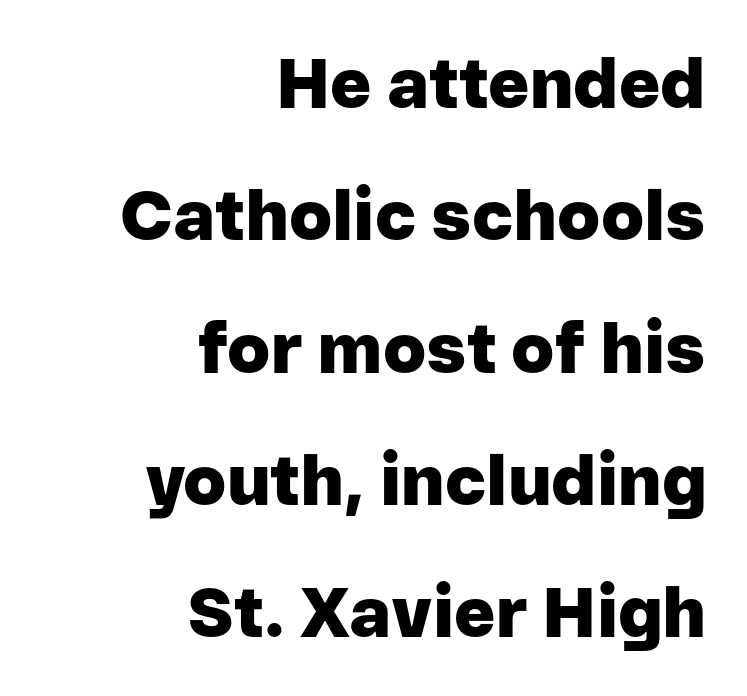
Style check: upright. The face used here is proportionally spaced, like ordinary book or web type. Standard letterfit; no display-style spreading of the glyphs. Weight check: bold — yes, fully.
